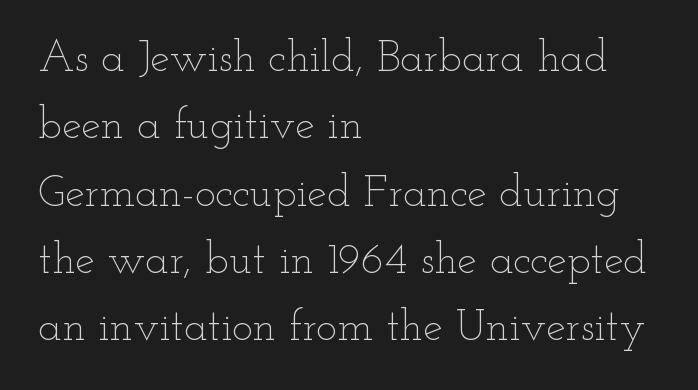
Q: Is the text bold? A: No.
Q: Is the text italic (slanted)? A: No, it is upright.
Q: Is the text underlined? A: No.
Q: How is the paragraph aligned? A: Left-aligned.
Q: Is the spacing between letters normal or unusually wide? A: Normal.
Q: Is the spacing between lines tight, normal or loose? A: Normal.
Q: Width (condensed, normal, or wide)? A: Wide.
Q: Stroke contrast? A: Low.
Q: x-height? A: Small.
Q: Monospaced? A: No.
